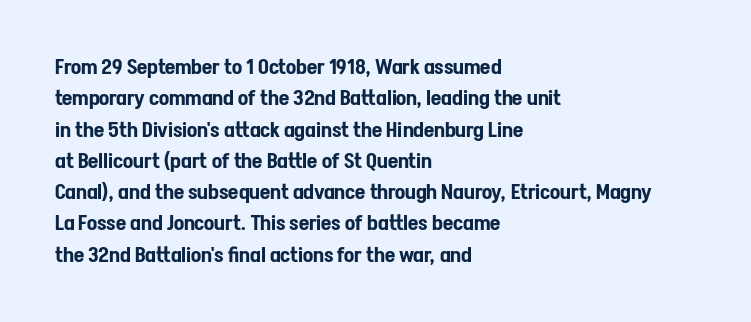
The image shows 21 px text type, upright; set left-aligned, normal line spacing (1.49x), normal letter spacing, not underlined.
